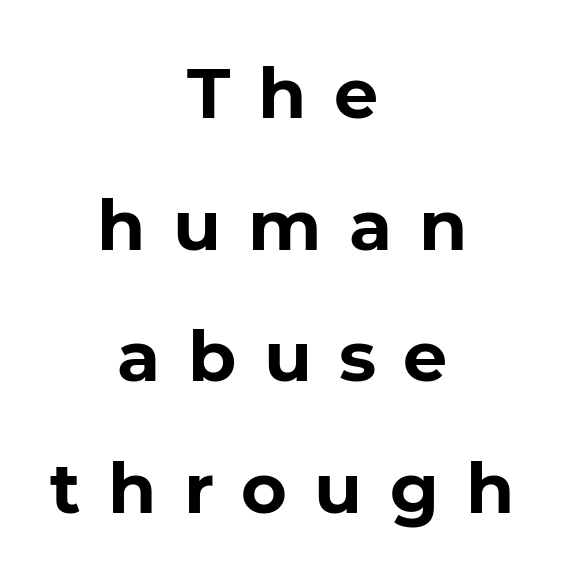
Which margin do the lines hug? Neither — every line sits in the middle. The gaps between neighbouring characters are conspicuously large. Quick note: underline off. As a designer I'd log this as weight 700, bold. Is there any slant? The stems are plumb. Proportional: the letters do not fall into vertical columns.
